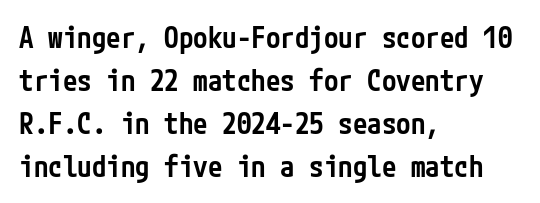
{"serif": "no", "italic": "no", "bold": "semi", "weight": "semibold", "width": "condensed", "stroke_contrast": "low", "x_height": "medium", "underline": "no", "align": "left", "line_spacing": "normal", "line_spacing_ratio": 1.48, "letter_spacing": "normal", "letter_spacing_em": 0.0, "glyph_px": 29}
